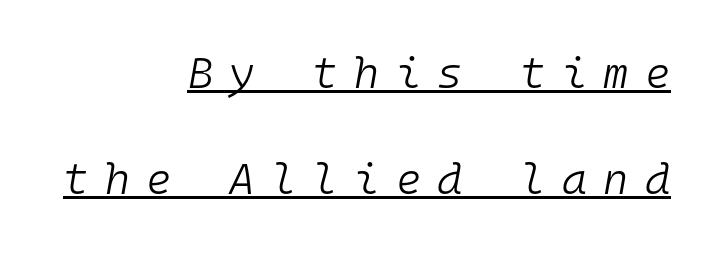
Does the leading feel generous? Absolutely, it's lavish. Think standard paragraph weight, or any step lighter than that. The ragged edge is on the left, which tells us the setting is flush right. The letters are spread apart with noticeably loose tracking. This rendering features underlined lettering.
